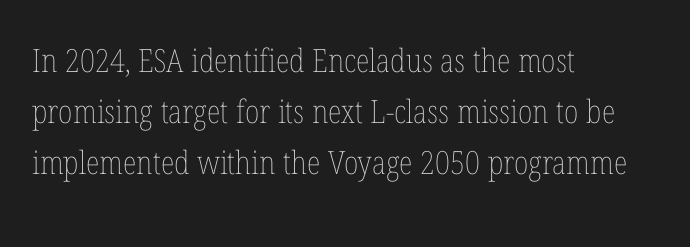
{"italic": "no", "bold": "no", "weight": "thin", "width": "condensed", "stroke_contrast": "low", "x_height": "medium", "monospaced": "no", "underline": "no", "align": "left", "line_spacing": "normal", "line_spacing_ratio": 1.59, "letter_spacing": "normal", "letter_spacing_em": 0.0, "glyph_px": 32}
